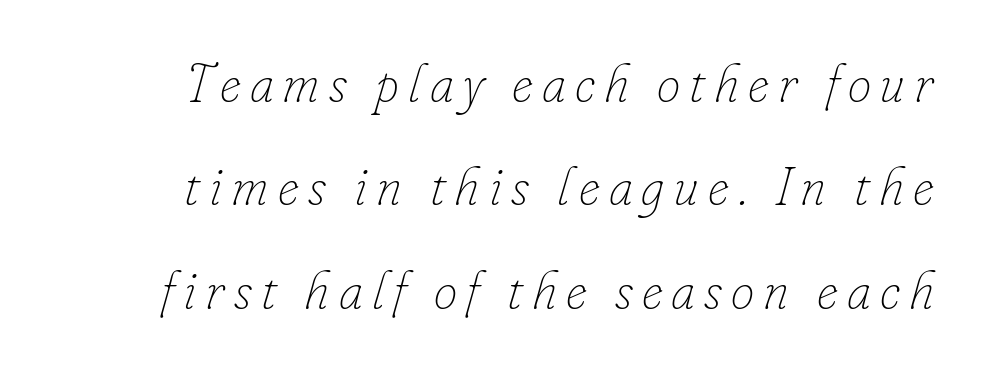
{"italic": "yes", "lean": "right", "slant_degrees": 16, "bold": "no", "weight": "thin", "width": "normal", "stroke_contrast": "low", "x_height": "small", "monospaced": "no", "underline": "no", "align": "right", "line_spacing": "loose", "line_spacing_ratio": 1.95, "glyph_px": 53}
